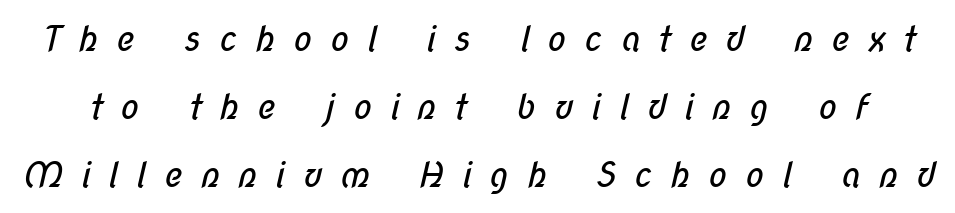
Q: Is the text bold? A: No.
Q: Is the typeface a serif or a sans-serif typeface? A: Sans-serif.
Q: Is the text underlined? A: No.
Q: Is the spacing between letters normal or unusually wide? A: Unusually wide.
Q: Is the spacing between lines tight, normal or loose? A: Loose.
Q: Width (condensed, normal, or wide)? A: Condensed.
Q: Stroke contrast? A: Low.
Q: x-height? A: Medium.
Q: Monospaced? A: No.
